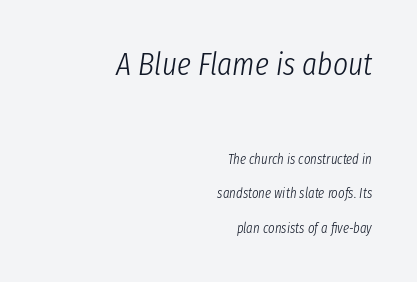
The image shows 32 px light, condensed type, italic (leaning right); set right-aligned, loose line spacing (2.47x), normal letter spacing, not underlined; the first (top) block is 2.29x larger; low stroke contrast and a medium x-height.
